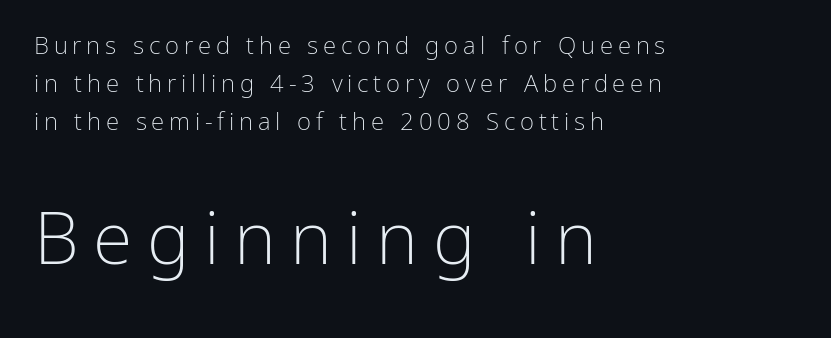
The letters are spread apart with noticeably loose tracking. The leading is moderate, giving the passage an even texture. The passage shown is not underscored anywhere. The lettering stays uniformly vertical, giving the passage a roman look. Is this a fixed-width face? No — the glyphs have proportional, varying widths.
